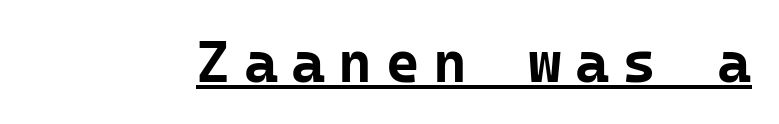
Q: Is the text bold? A: Yes.
Q: Is the text italic (slanted)? A: No, it is upright.
Q: Is the typeface a serif or a sans-serif typeface? A: Sans-serif.
Q: Is the text underlined? A: Yes.
Q: Is the spacing between letters normal or unusually wide? A: Unusually wide.
Q: Width (condensed, normal, or wide)? A: Normal.
Q: Stroke contrast? A: Low.
Q: x-height? A: Medium.
Q: Monospaced? A: Yes.
